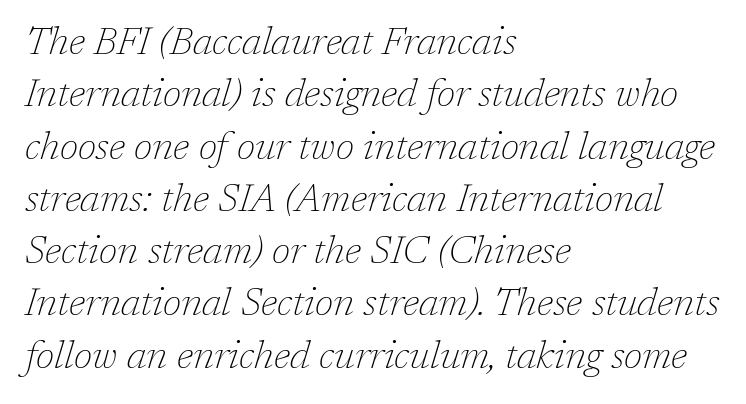
The image shows 39 px thin serif type, italic (leaning right); set left-aligned, normal line spacing (1.34x), normal letter spacing, not underlined; low stroke contrast and a medium x-height.
